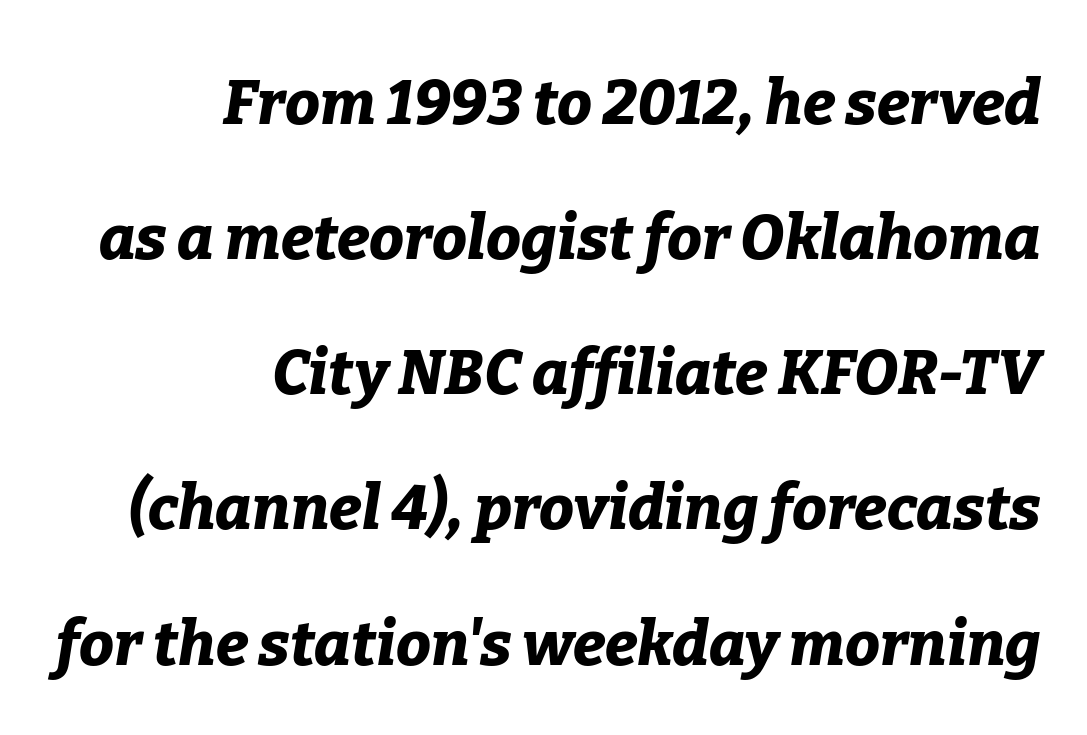
{"italic": "yes", "lean": "right", "slant_degrees": 9, "bold": "yes", "weight": "bold", "width": "normal", "stroke_contrast": "low", "x_height": "medium", "monospaced": "no", "underline": "no", "align": "right", "line_spacing": "loose", "line_spacing_ratio": 2.18, "letter_spacing": "normal", "letter_spacing_em": 0.0, "glyph_px": 62}
